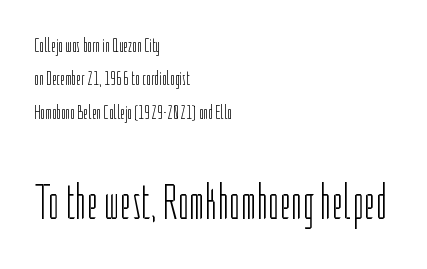
The image shows 50 px light, condensed sans-serif type, upright; set left-aligned, normal line spacing (1.67x), normal letter spacing, not underlined; the second (bottom) block is 2.5x larger; low stroke contrast and a medium x-height.
